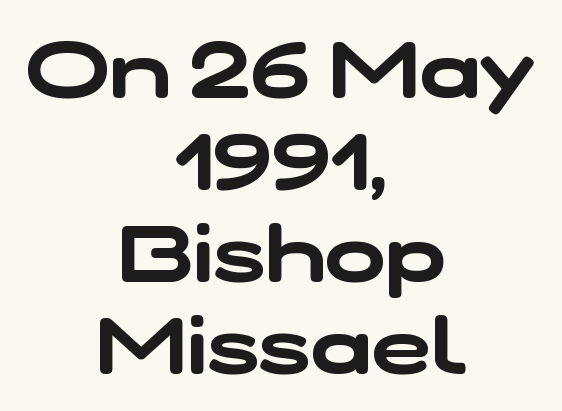
Do the characters align in a grid? No, the font is proportional. Notice how the passage keeps no hard edge, just a central spine. Compared with typical paragraphs, the rows here are closer together. This is sans-serif lettering, the kind often seen on screens and signage. The gap between lines stays unmarked.
